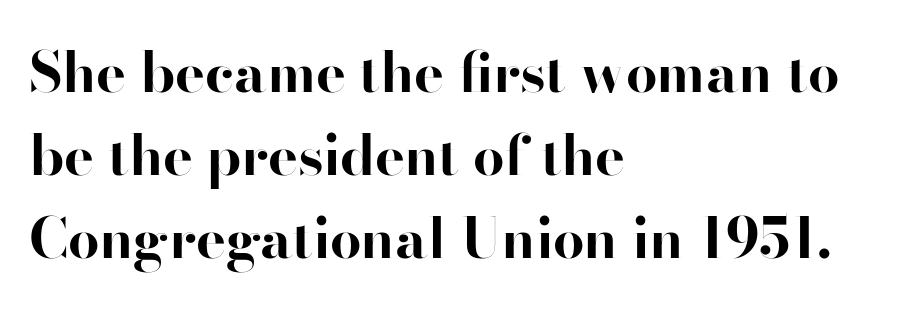
{"serif": "no", "italic": "no", "bold": "yes", "weight": "bold", "width": "normal", "stroke_contrast": "high", "x_height": "small", "monospaced": "no", "underline": "no", "align": "left", "line_spacing": "normal", "line_spacing_ratio": 1.48, "letter_spacing": "normal", "letter_spacing_em": 0.0, "glyph_px": 56}
